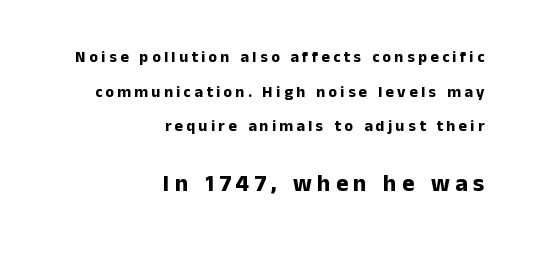
{"italic": "no", "bold": "yes", "underline": "no", "align": "right", "line_spacing": "loose", "line_spacing_ratio": 2.17, "letter_spacing": "wide", "letter_spacing_em": 0.21, "larger_block": "second", "size_ratio": 1.5, "glyph_px": 24}
